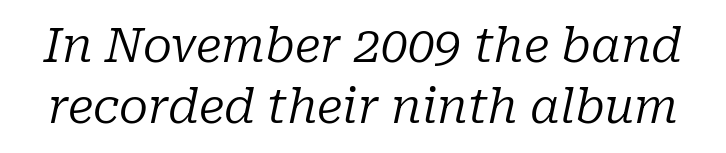
The image shows 48 px regular-weight serif type, italic (leaning right); set normal line spacing (1.28x), normal letter spacing, not underlined; low stroke contrast and a medium x-height.
